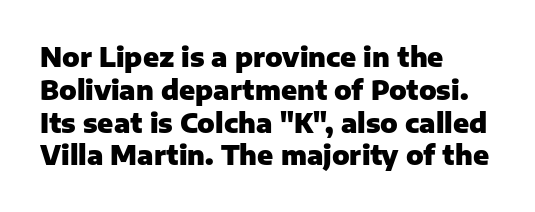
Q: Is the text bold? A: Yes.
Q: Is the text italic (slanted)? A: No, it is upright.
Q: Is the text underlined? A: No.
Q: How is the paragraph aligned? A: Left-aligned.
Q: Is the spacing between letters normal or unusually wide? A: Normal.
Q: Is the spacing between lines tight, normal or loose? A: Normal.
